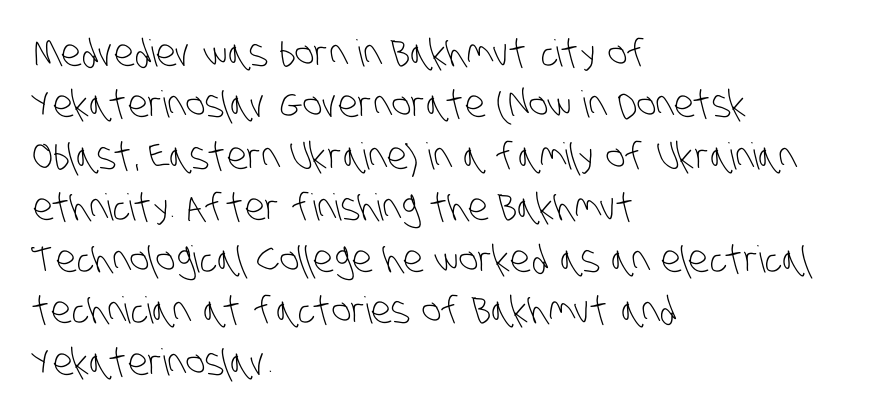
The face used here is proportionally spaced, like ordinary book or web type. Regarding leading, the lines here are spaced in the standard way. Just letters on the line, the space beneath them empty. These lines keep a tight, regular rhythm from letter to letter.
